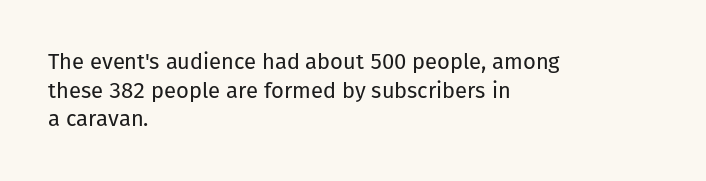
{"italic": "no", "bold": "no", "underline": "no", "align": "left", "line_spacing": "normal", "line_spacing_ratio": 1.3, "letter_spacing": "normal", "letter_spacing_em": 0.0, "glyph_px": 22}
